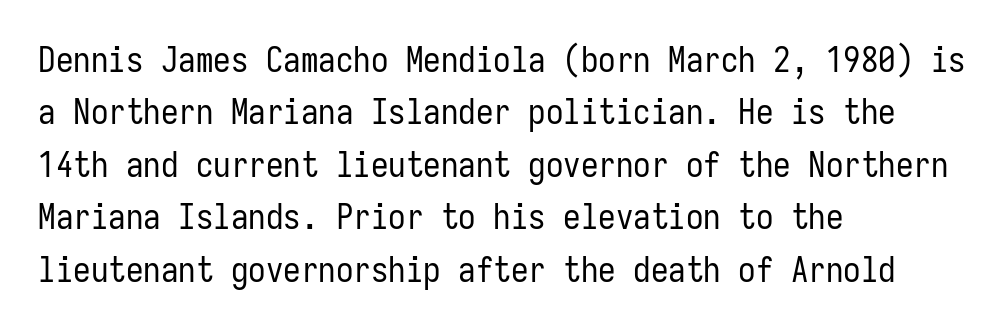
The horizontal fit of the characters is conventional and even. Posture: straight, roman, zero tilt. Honestly, there is no underline to notice here at all. The lines sit at an ordinary, default distance from one another.
